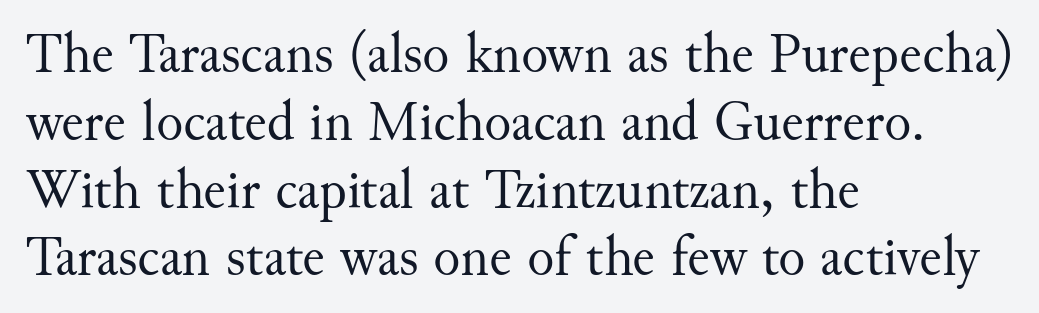
Letters have the restrained weight of plain body copy at most. Quick note: underline off. Between one letter and the next there's only the usual sliver of space. The glyphs in this specimen are seriffed. The axis of the letterforms is exactly vertical. Casual observation: everything's shoved over to the left.
